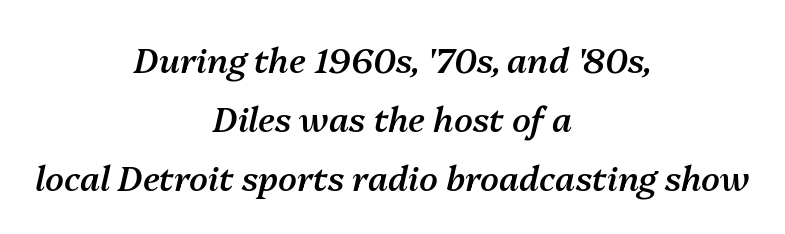
Q: Is the text bold? A: Semi-bold.
Q: Is the text italic (slanted)? A: Yes, it leans right by about 13 degrees.
Q: Is the text underlined? A: No.
Q: How is the paragraph aligned? A: Centered.
Q: Is the spacing between letters normal or unusually wide? A: Normal.
Q: Width (condensed, normal, or wide)? A: Normal.
Q: Stroke contrast? A: Medium.
Q: x-height? A: Medium.
Q: Monospaced? A: No.
